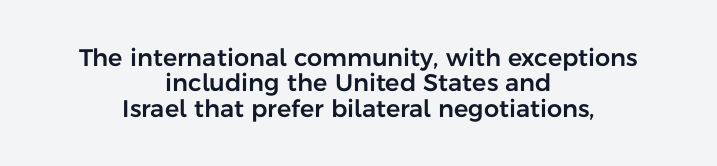
Horizontally, the lines are justified to the midpoint only. The foot of each line stays bare and open. Horizontal bands of white between lines are thin slivers. Honestly, the letter spacing is just normal — you wouldn't notice it.
